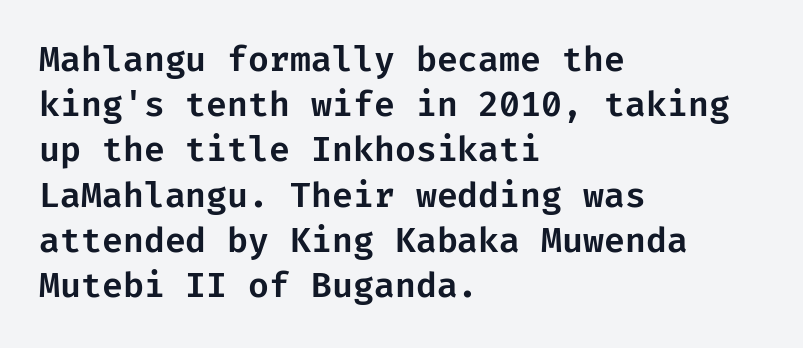
This is the regular roman posture of the typeface. Check the space under the baseline: it is left empty. This sample keeps an unexceptional amount of space between lines. If you drew a ruler down the left edge, every line would touch it.
